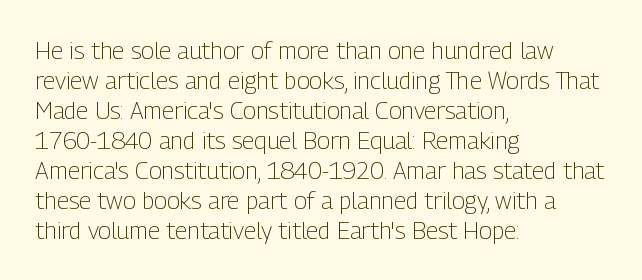
The image shows 24 px text type, upright; set left-aligned, normal line spacing (1.25x), normal letter spacing, not underlined.
